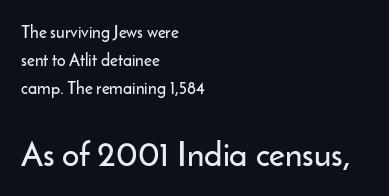
The lines in this sample share a left origin and differ only in where they stop. Honestly, the row spacing looks completely unremarkable. The letters stand upright; this is a roman face. Spacing verdict: proportional, widths tailored to each character. Descenders hang freely into open space. The letterforms sit shoulder to shoulder at normal distance.
